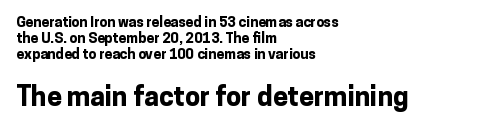
Q: Is the text bold? A: Yes.
Q: Is the text italic (slanted)? A: No, it is upright.
Q: Is the text underlined? A: No.
Q: How is the paragraph aligned? A: Left-aligned.
Q: Is the spacing between letters normal or unusually wide? A: Normal.
Q: Is the spacing between lines tight, normal or loose? A: Tight.
Q: Which block of text is set in a larger size, the first (top) or the second (bottom)? A: The second (bottom) one.
